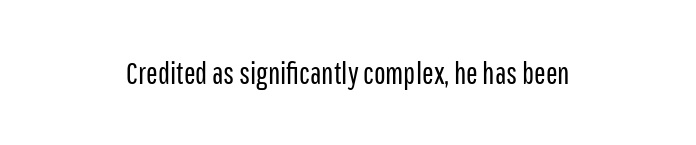
The image shows 31 px regular-weight, condensed sans-serif type, upright; set normal letter spacing, not underlined; low stroke contrast and a medium x-height.
